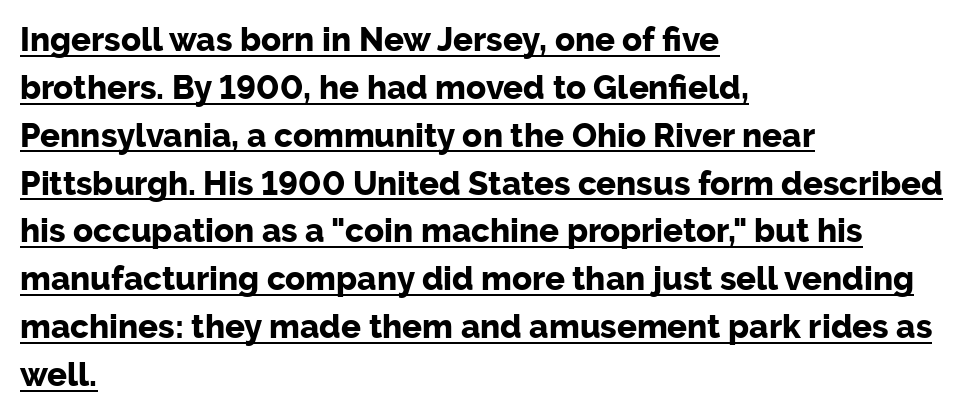
Q: Is the text bold? A: Yes.
Q: Is the text italic (slanted)? A: No, it is upright.
Q: Is the typeface a serif or a sans-serif typeface? A: Sans-serif.
Q: Is the text underlined? A: Yes.
Q: How is the paragraph aligned? A: Left-aligned.
Q: Is the spacing between letters normal or unusually wide? A: Normal.
Q: Is the spacing between lines tight, normal or loose? A: Normal.
Q: Width (condensed, normal, or wide)? A: Normal.
Q: Stroke contrast? A: Low.
Q: x-height? A: Medium.
Q: Monospaced? A: No.
